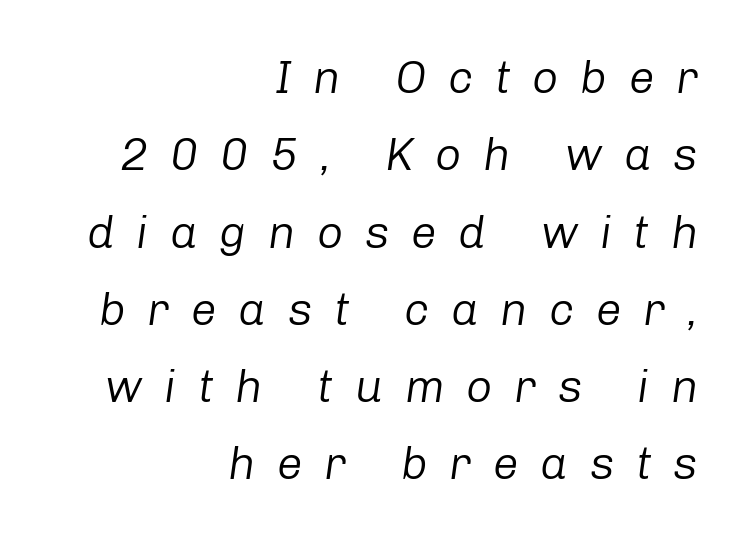
Q: Is the text bold? A: No.
Q: Is the text italic (slanted)? A: Yes, it leans right by about 8 degrees.
Q: Is the text underlined? A: No.
Q: How is the paragraph aligned? A: Right-aligned.
Q: Is the spacing between letters normal or unusually wide? A: Unusually wide.
Q: Is the spacing between lines tight, normal or loose? A: Normal.
Q: Width (condensed, normal, or wide)? A: Normal.
Q: Stroke contrast? A: Low.
Q: x-height? A: Medium.
Q: Monospaced? A: No.
